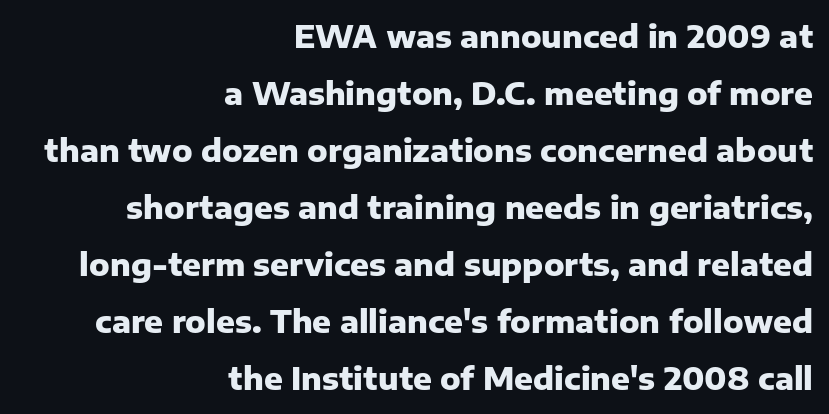
Observe the ordinary spacing: letters are neighbours, not strangers. The typography opts for an upright posture over an oblique one. Does the copy run flush right? Yes — the right margin is perfectly even. The area under the type is left untouched. The characters display no serif detailing; their extremities are plain. Compared with an ordinary text face, these strokes are far heavier — a full bold.
